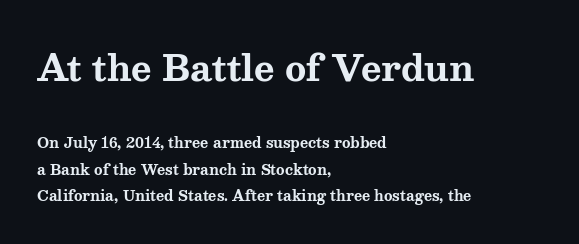
Stroke terminals: seriffed. Spacing verdict: proportional, widths tailored to each character. Does the weight exceed regular? Yes, all the way to bold. Visually the block forms a straight wall on the left and a jagged coastline on the right. Posture: upright roman.
